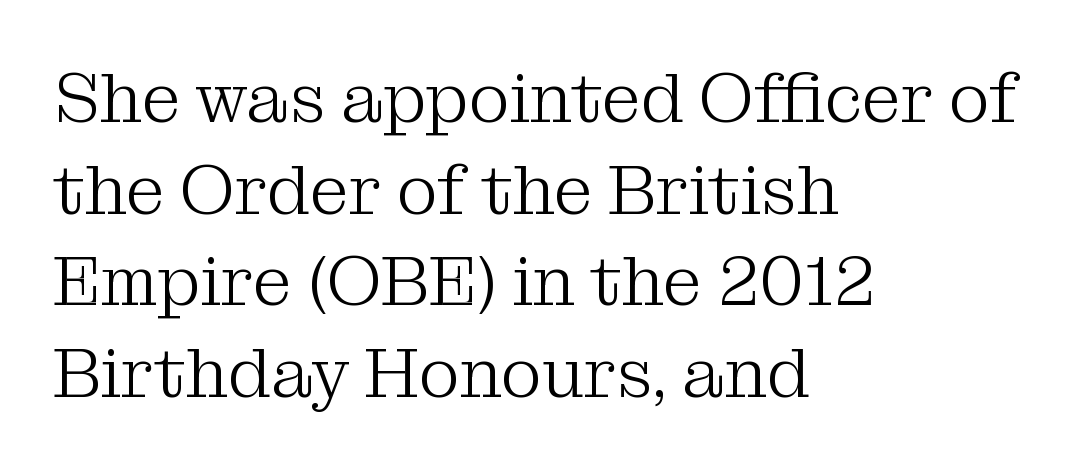
Q: Is the text bold? A: No.
Q: Is the text italic (slanted)? A: No, it is upright.
Q: Is the typeface a serif or a sans-serif typeface? A: Serif.
Q: Is the text underlined? A: No.
Q: How is the paragraph aligned? A: Left-aligned.
Q: Is the spacing between letters normal or unusually wide? A: Normal.
Q: Is the spacing between lines tight, normal or loose? A: Normal.
Q: Width (condensed, normal, or wide)? A: Normal.
Q: Stroke contrast? A: Medium.
Q: x-height? A: Medium.
Q: Monospaced? A: No.
